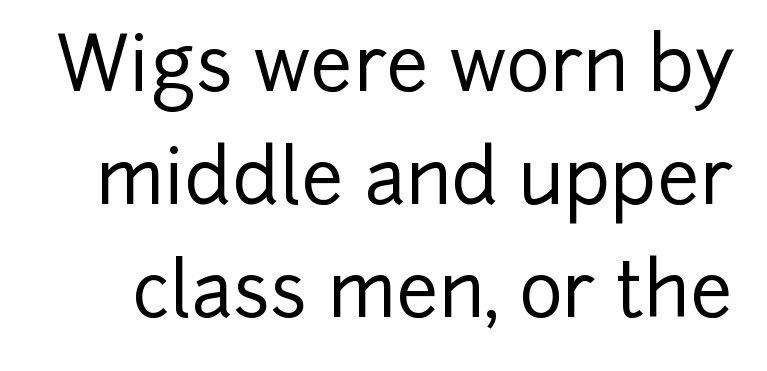
{"serif": "no", "italic": "no", "width": "normal", "stroke_contrast": "low", "x_height": "medium", "monospaced": "no", "underline": "no", "line_spacing": "normal", "line_spacing_ratio": 1.51, "letter_spacing": "normal", "letter_spacing_em": 0.0, "glyph_px": 75}
